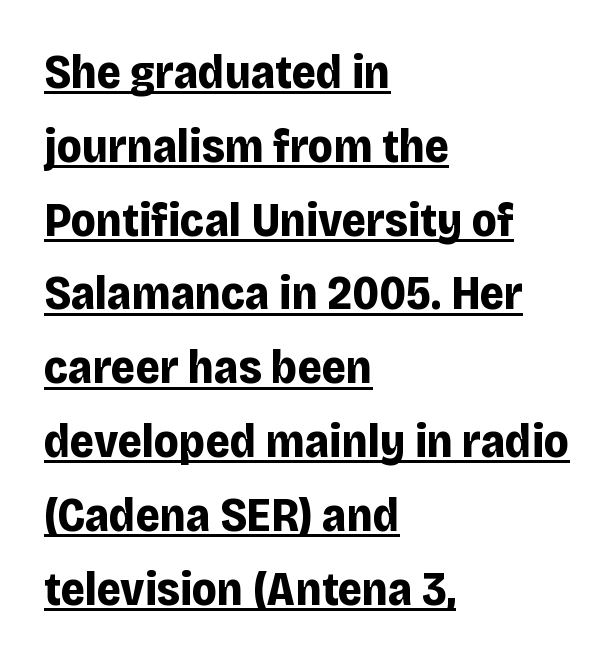
The image shows 47 px bold sans-serif type, upright; set left-aligned, normal line spacing (1.57x), normal letter spacing, underlined; low stroke contrast and a large x-height.
